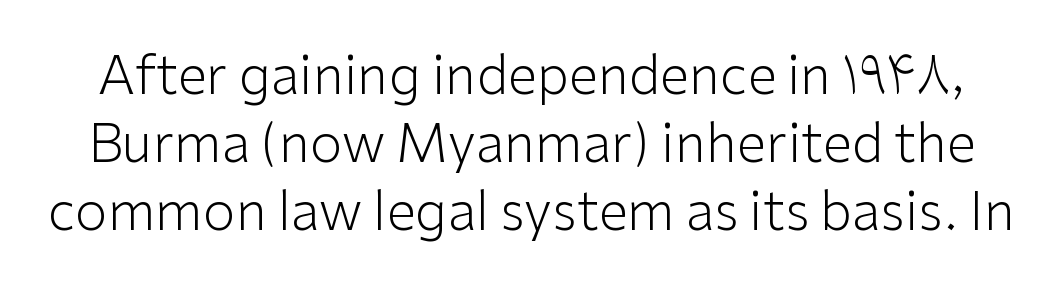
{"serif": "no", "italic": "no", "bold": "no", "weight": "light", "width": "normal", "stroke_contrast": "low", "x_height": "medium", "monospaced": "no", "underline": "no", "line_spacing": "normal", "line_spacing_ratio": 1.28, "letter_spacing": "normal", "letter_spacing_em": 0.0, "glyph_px": 53}
